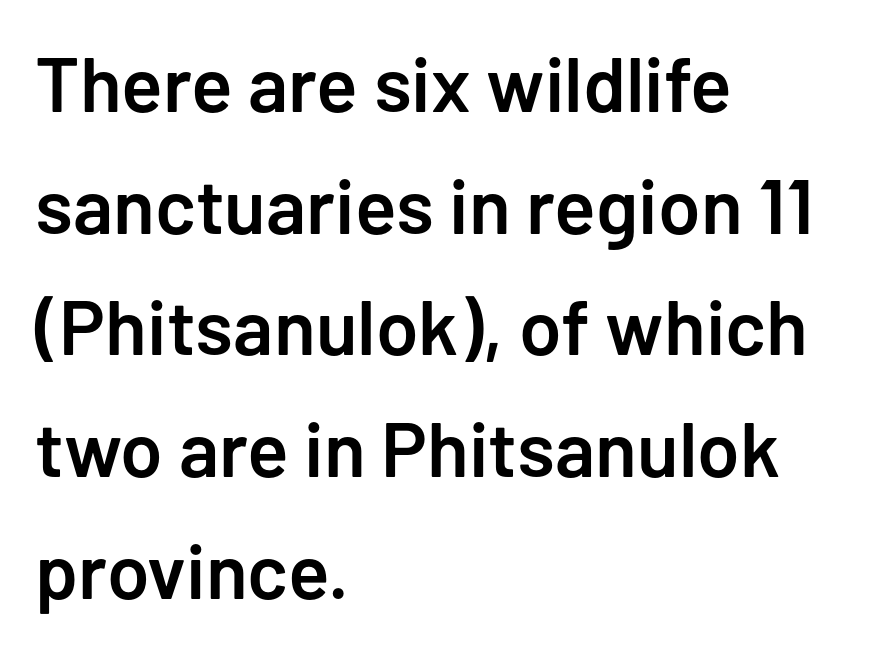
Q: Is the text bold? A: Semi-bold.
Q: Is the text italic (slanted)? A: No, it is upright.
Q: Is the typeface a serif or a sans-serif typeface? A: Sans-serif.
Q: Is the text underlined? A: No.
Q: How is the paragraph aligned? A: Left-aligned.
Q: Is the spacing between letters normal or unusually wide? A: Normal.
Q: Is the spacing between lines tight, normal or loose? A: Normal.
Q: Width (condensed, normal, or wide)? A: Normal.
Q: Stroke contrast? A: Low.
Q: x-height? A: Medium.
Q: Monospaced? A: No.
